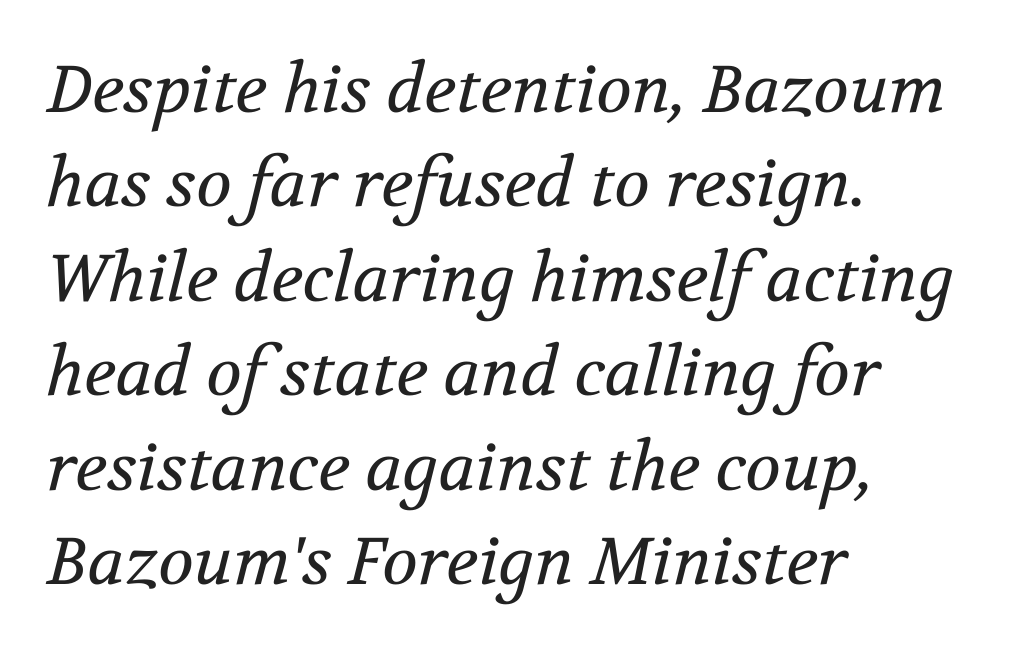
{"serif": "yes", "italic": "yes", "lean": "right", "slant_degrees": 12, "bold": "no", "weight": "regular", "width": "normal", "stroke_contrast": "medium", "x_height": "medium", "monospaced": "no", "underline": "no", "align": "left", "line_spacing": "normal", "line_spacing_ratio": 1.43, "letter_spacing": "normal", "letter_spacing_em": 0.0, "glyph_px": 66}
